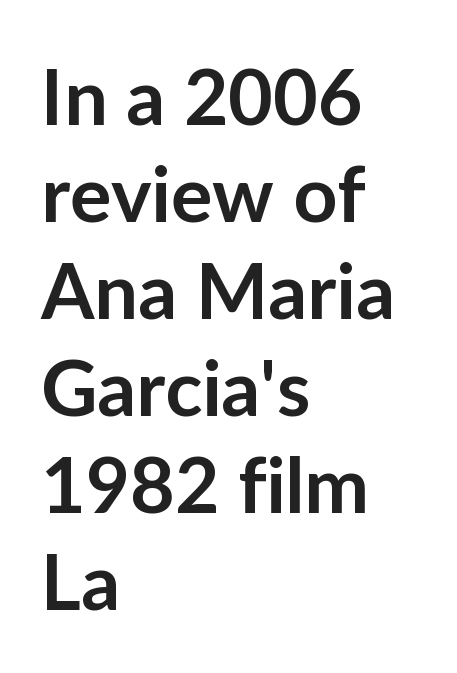
{"serif": "no", "italic": "no", "bold": "semi", "weight": "semibold", "width": "normal", "stroke_contrast": "low", "x_height": "medium", "monospaced": "no", "underline": "no", "align": "left", "line_spacing": "normal", "line_spacing_ratio": 1.26, "letter_spacing": "normal", "letter_spacing_em": 0.0, "glyph_px": 77}
